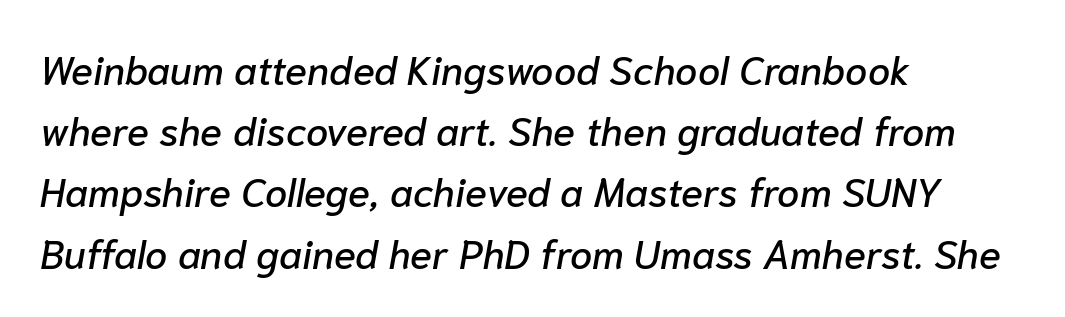
Q: Is the text italic (slanted)? A: Yes, it leans right by about 10 degrees.
Q: Is the text underlined? A: No.
Q: How is the paragraph aligned? A: Left-aligned.
Q: Is the spacing between letters normal or unusually wide? A: Normal.
Q: Is the spacing between lines tight, normal or loose? A: Normal.
Q: Width (condensed, normal, or wide)? A: Normal.
Q: Stroke contrast? A: Low.
Q: x-height? A: Medium.
Q: Monospaced? A: No.
